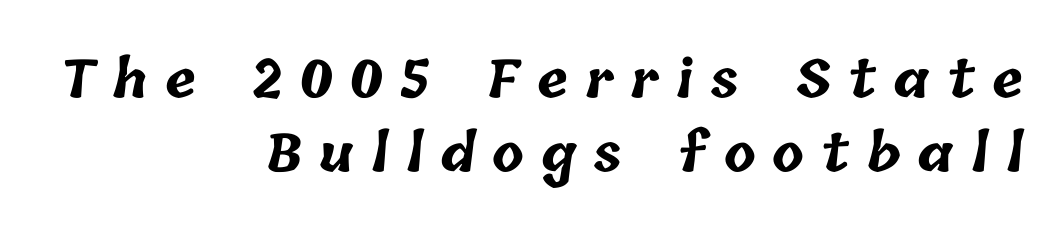
{"bold": "yes", "weight": "bold", "width": "normal", "stroke_contrast": "low", "x_height": "medium", "monospaced": "no", "underline": "no", "align": "right", "line_spacing": "normal", "line_spacing_ratio": 1.42, "letter_spacing": "wide", "letter_spacing_em": 0.33, "glyph_px": 52}
